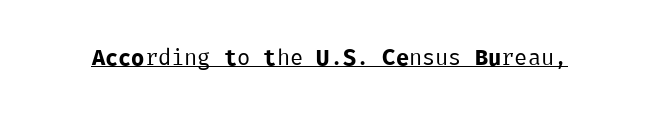
The image shows 22 px text type, upright; set normal letter spacing, underlined.
